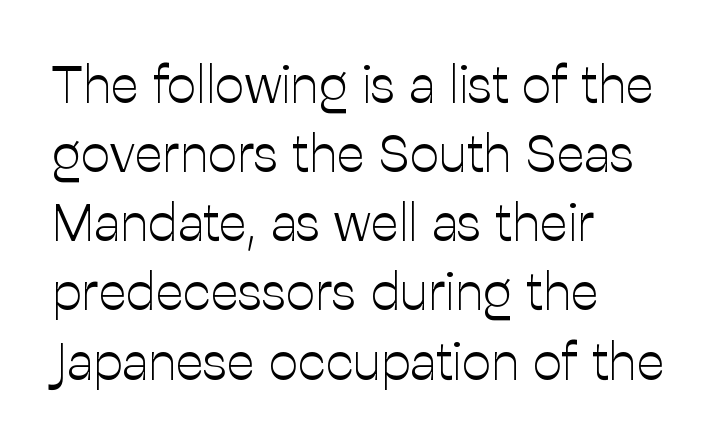
Q: Is the text bold? A: No.
Q: Is the text italic (slanted)? A: No, it is upright.
Q: Is the typeface a serif or a sans-serif typeface? A: Sans-serif.
Q: Is the text underlined? A: No.
Q: How is the paragraph aligned? A: Left-aligned.
Q: Is the spacing between letters normal or unusually wide? A: Normal.
Q: Is the spacing between lines tight, normal or loose? A: Normal.
Q: Width (condensed, normal, or wide)? A: Normal.
Q: Stroke contrast? A: Low.
Q: x-height? A: Medium.
Q: Monospaced? A: No.
